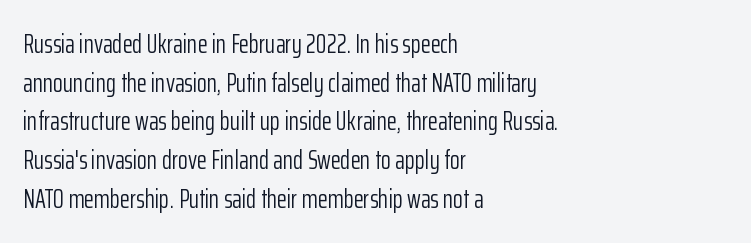
{"italic": "no", "bold": "no", "underline": "no", "align": "left", "line_spacing": "normal", "line_spacing_ratio": 1.49, "letter_spacing": "normal", "letter_spacing_em": 0.0, "glyph_px": 26}
